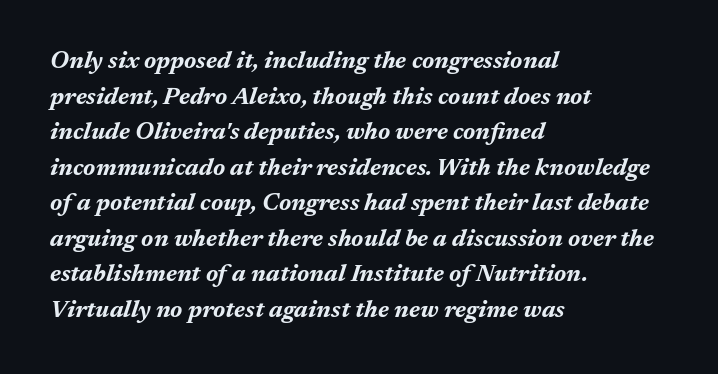
Q: Is the text bold? A: Yes.
Q: Is the text italic (slanted)? A: Yes, it leans right by about 17 degrees.
Q: Is the text underlined? A: No.
Q: How is the paragraph aligned? A: Left-aligned.
Q: Is the spacing between letters normal or unusually wide? A: Normal.
Q: Is the spacing between lines tight, normal or loose? A: Normal.
